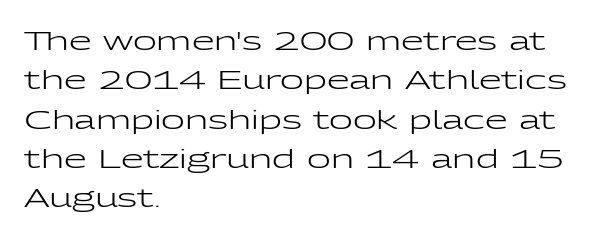
Q: Is the text bold? A: No.
Q: Is the text italic (slanted)? A: No, it is upright.
Q: Is the text underlined? A: No.
Q: How is the paragraph aligned? A: Left-aligned.
Q: Is the spacing between letters normal or unusually wide? A: Normal.
Q: Is the spacing between lines tight, normal or loose? A: Normal.
